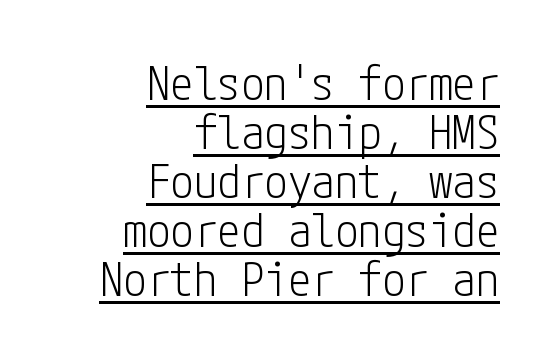
{"serif": "no", "italic": "no", "bold": "no", "weight": "light", "width": "condensed", "stroke_contrast": "low", "x_height": "medium", "underline": "yes", "align": "right", "line_spacing": "tight", "line_spacing_ratio": 1.04, "letter_spacing": "normal", "letter_spacing_em": 0.0, "glyph_px": 47}
